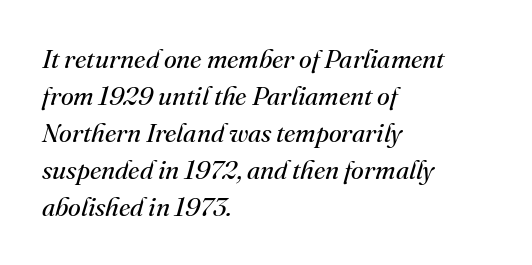
A typesetter would call this leading conventional body-copy spacing. Honestly, the letter spacing is just normal — you wouldn't notice it. Reading down the block, your eye returns to a fixed left position each line. Descenders hang freely into open space. The letters are slanted; this is an italic face. Weight: in the light-to-regular range.
